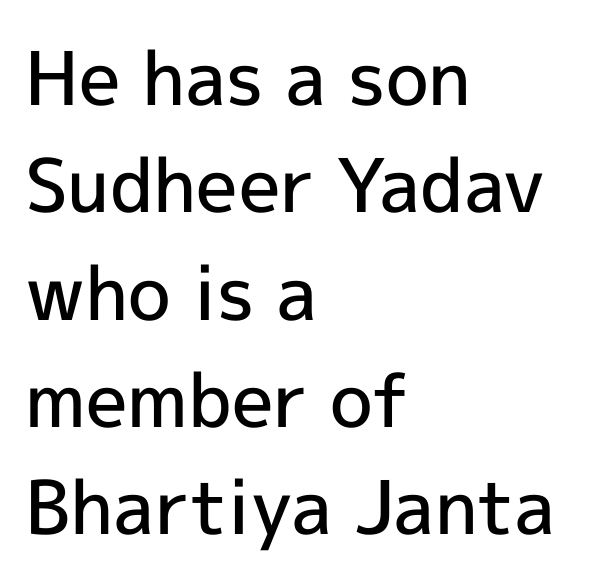
{"serif": "no", "italic": "no", "bold": "semi", "weight": "semibold", "width": "normal", "x_height": "medium", "monospaced": "no", "underline": "no", "align": "left", "line_spacing": "normal", "line_spacing_ratio": 1.45, "letter_spacing": "normal", "letter_spacing_em": 0.0, "glyph_px": 74}
